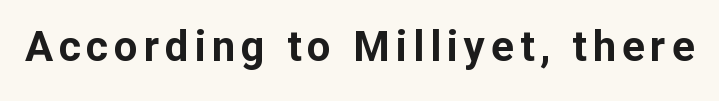
The image shows 42 px bold sans-serif type, upright; set not underlined; low stroke contrast and a medium x-height.
